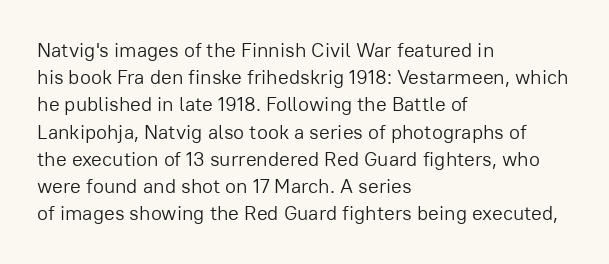
The text block is weighted toward the left margin, trailing off unevenly rightward. Summary of vertical rhythm: regular, with standard interline spacing. Spacing between characters is what you'd get straight out of the box. The letterforms sit at book weight or below.
